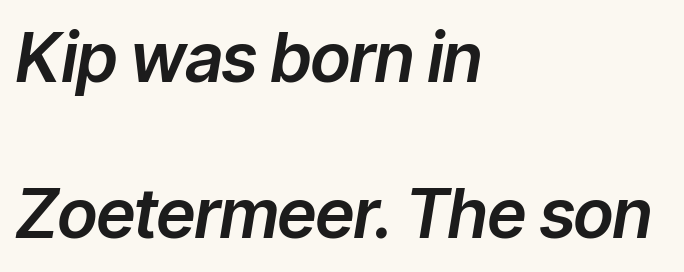
Q: Is the text italic (slanted)? A: Yes, it leans right by about 9 degrees.
Q: Is the text underlined? A: No.
Q: How is the paragraph aligned? A: Left-aligned.
Q: Is the spacing between letters normal or unusually wide? A: Normal.
Q: Is the spacing between lines tight, normal or loose? A: Loose.
Q: Width (condensed, normal, or wide)? A: Normal.
Q: Stroke contrast? A: Low.
Q: x-height? A: Medium.
Q: Monospaced? A: No.
